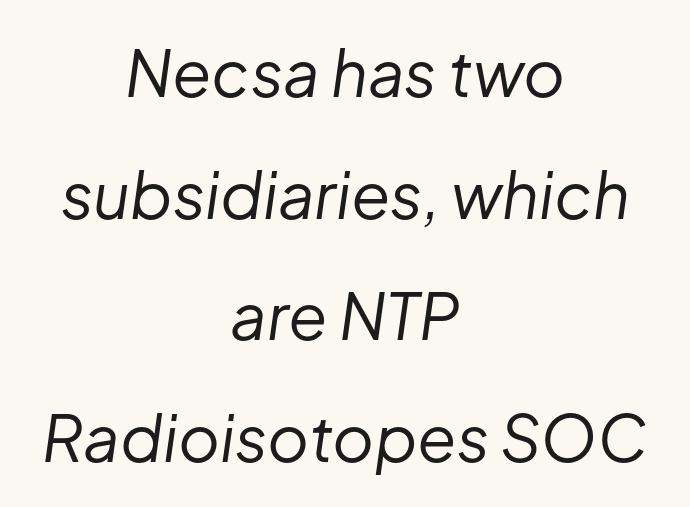
The image shows 64 px regular-weight type, italic (leaning right); set centered, loose line spacing (1.9x), normal letter spacing, not underlined; low stroke contrast and a medium x-height.
